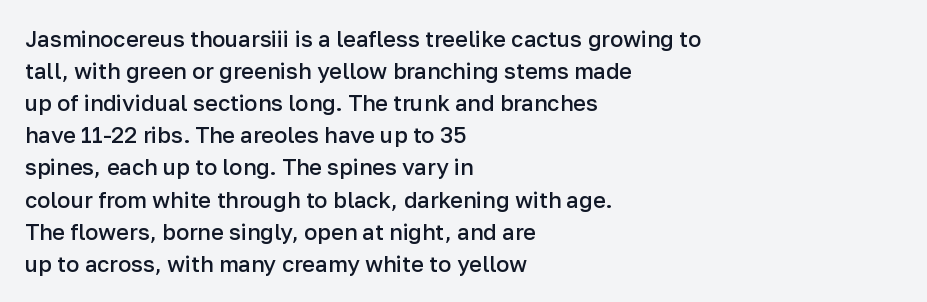
Check the space under the baseline: it is left empty. Style check: upright. The sample has been set in demibold, a notch under bold. Words appear dense and cohesive because spacing is normal. In terms of leading, this rendering sits right in the middle. Where is the straight margin? On the left.
